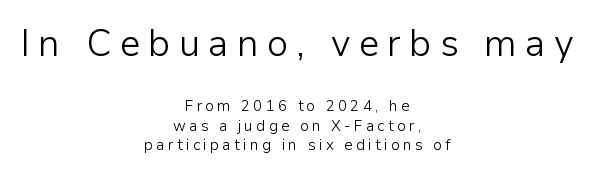
{"serif": "no", "italic": "no", "bold": "no", "weight": "light", "width": "normal", "stroke_contrast": "low", "x_height": "medium", "monospaced": "no", "underline": "no", "align": "center", "line_spacing": "normal", "line_spacing_ratio": 1.29, "letter_spacing": "wide", "letter_spacing_em": 0.22, "larger_block": "first", "size_ratio": 2.47, "glyph_px": 37}
